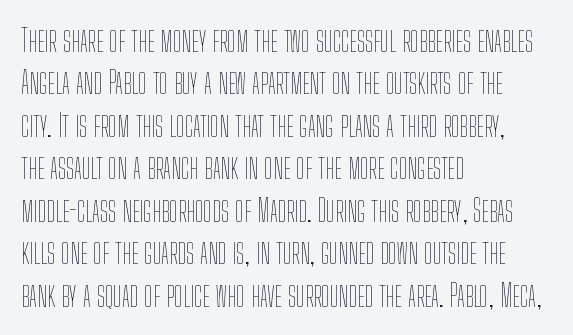
Q: Is the text bold? A: No.
Q: Is the text italic (slanted)? A: No, it is upright.
Q: Is the text underlined? A: No.
Q: How is the paragraph aligned? A: Left-aligned.
Q: Is the spacing between letters normal or unusually wide? A: Normal.
Q: Is the spacing between lines tight, normal or loose? A: Normal.
Q: Width (condensed, normal, or wide)? A: Condensed.
Q: Stroke contrast? A: Low.
Q: x-height? A: Medium.
Q: Monospaced? A: No.
